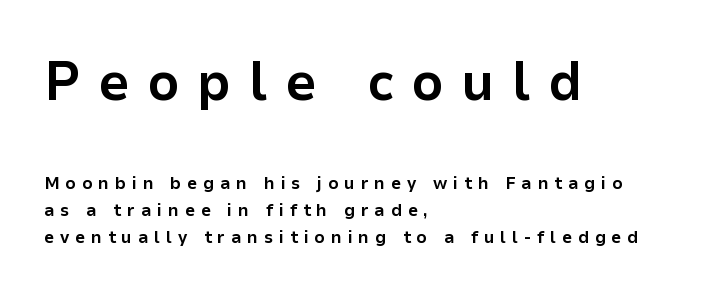
{"serif": "no", "italic": "no", "bold": "yes", "weight": "bold", "width": "normal", "stroke_contrast": "low", "x_height": "medium", "monospaced": "no", "underline": "no", "align": "left", "line_spacing": "normal", "line_spacing_ratio": 1.5, "letter_spacing": "wide", "letter_spacing_em": 0.32, "larger_block": "first", "size_ratio": 3.06, "glyph_px": 55}
